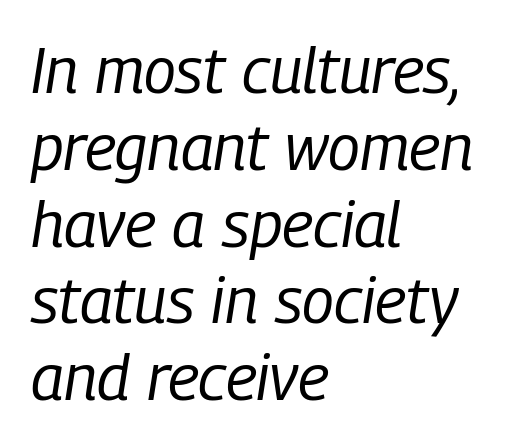
{"italic": "yes", "lean": "right", "slant_degrees": 9, "bold": "no", "weight": "regular", "width": "condensed", "stroke_contrast": "low", "x_height": "medium", "monospaced": "no", "underline": "no", "align": "left", "line_spacing_ratio": 1.2, "letter_spacing": "normal", "letter_spacing_em": 0.0, "glyph_px": 64}
